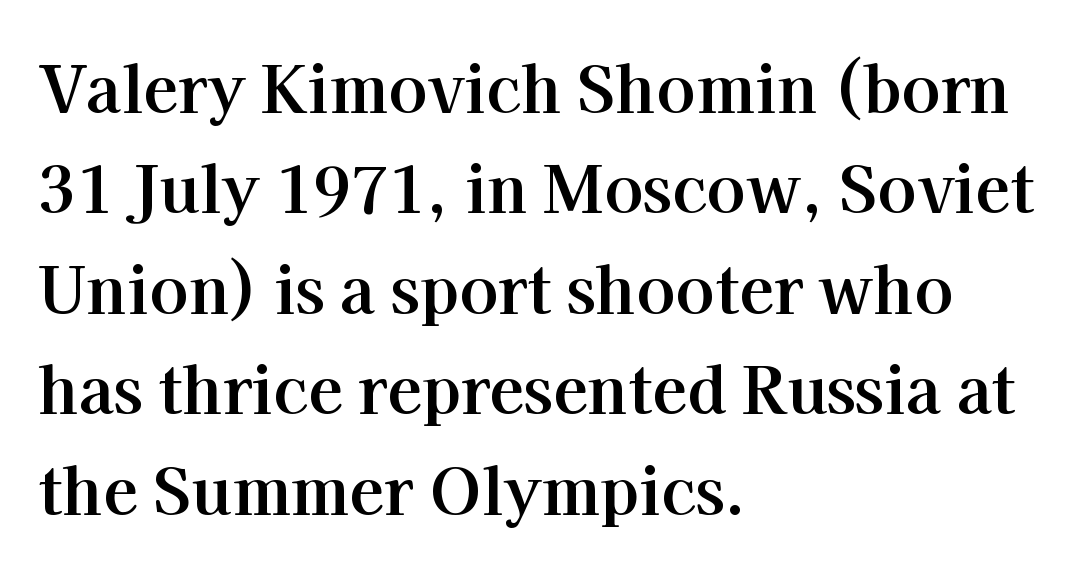
Q: Is the text bold? A: Yes.
Q: Is the text italic (slanted)? A: No, it is upright.
Q: Is the typeface a serif or a sans-serif typeface? A: Serif.
Q: Is the text underlined? A: No.
Q: How is the paragraph aligned? A: Left-aligned.
Q: Is the spacing between letters normal or unusually wide? A: Normal.
Q: Is the spacing between lines tight, normal or loose? A: Normal.
Q: Width (condensed, normal, or wide)? A: Normal.
Q: Stroke contrast? A: High.
Q: x-height? A: Medium.
Q: Monospaced? A: No.
